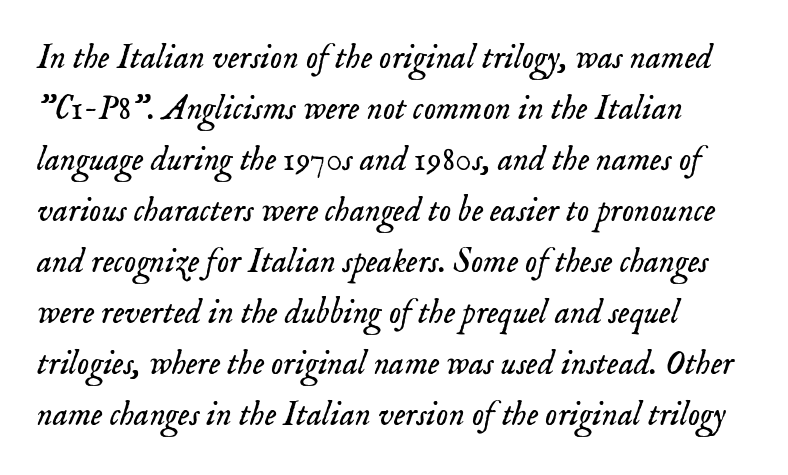
Letterform terminals end in serifs throughout the passage. The rendering uses natural spacing where letterforms have individual widths. The words here are not underlined. Caption: face not bold, strokes unweighted. The rendering anchors every line to the left-hand side. Normally led — the rows are evenly, conventionally spaced.
